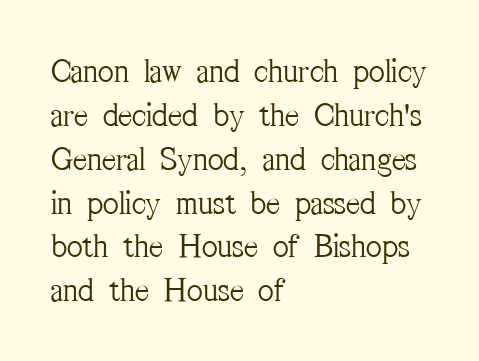
The image shows 34 px light, condensed serif type, upright; set left-aligned, normal line spacing (1.29x), normal letter spacing, not underlined; medium stroke contrast and a medium x-height.
